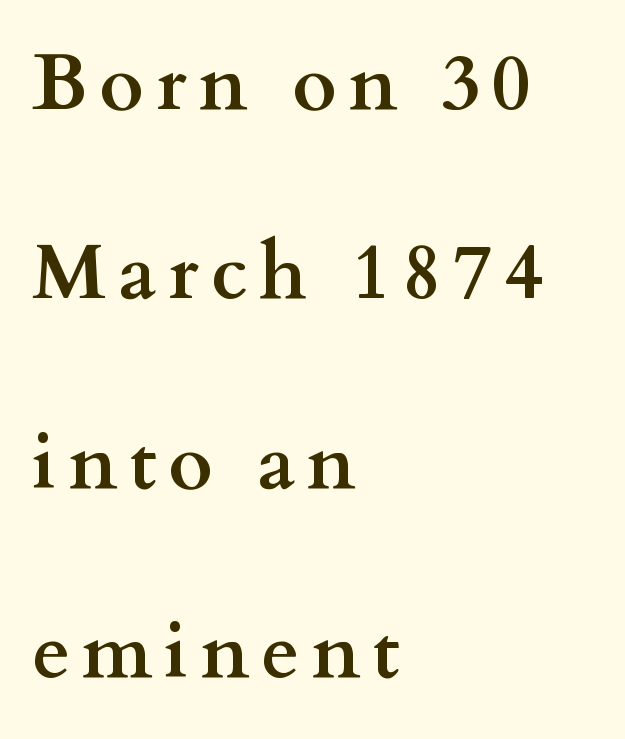
The image shows 77 px semibold, wide serif type, upright; set left-aligned, loose line spacing (2.46x), not underlined; medium stroke contrast and a small x-height.
